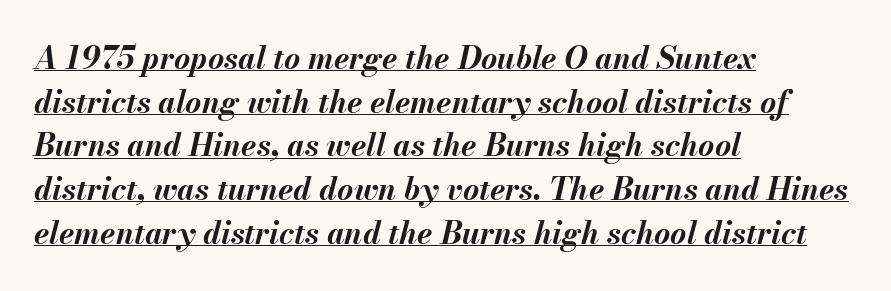
Q: Is the text bold? A: Yes.
Q: Is the text italic (slanted)? A: Yes, it leans right by about 13 degrees.
Q: Is the text underlined? A: Yes.
Q: How is the paragraph aligned? A: Left-aligned.
Q: Is the spacing between letters normal or unusually wide? A: Normal.
Q: Is the spacing between lines tight, normal or loose? A: Normal.
Q: Width (condensed, normal, or wide)? A: Normal.
Q: Stroke contrast? A: Medium.
Q: x-height? A: Small.
Q: Monospaced? A: No.
